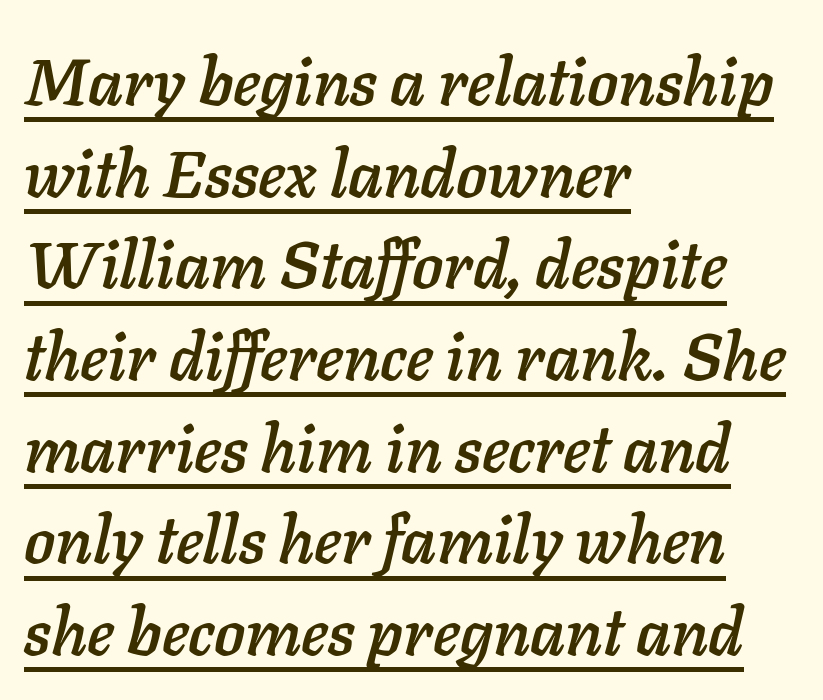
The image shows 65 px text type, italic (leaning right); set left-aligned, normal line spacing (1.41x), normal letter spacing, underlined; low stroke contrast and a medium x-height.
